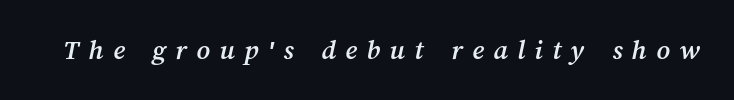
Tracking value appears strongly positive — letters spread wide. Note the varied advance widths — an 'i' is clearly narrower than an 'm'. The strip under each line holds only bare page.
